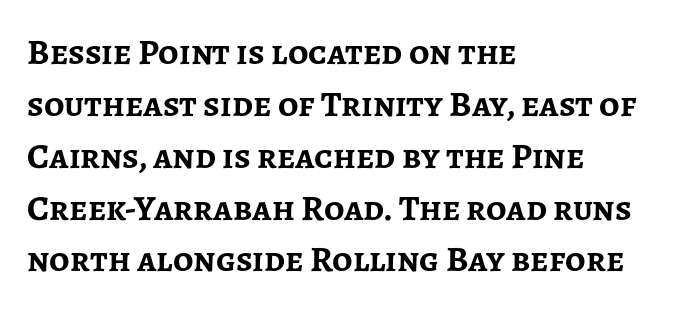
{"serif": "no", "italic": "no", "bold": "yes", "weight": "semibold", "width": "normal", "stroke_contrast": "low", "x_height": "medium", "monospaced": "no", "underline": "no", "align": "left", "line_spacing": "normal", "line_spacing_ratio": 1.44, "letter_spacing": "normal", "letter_spacing_em": 0.0, "glyph_px": 36}
